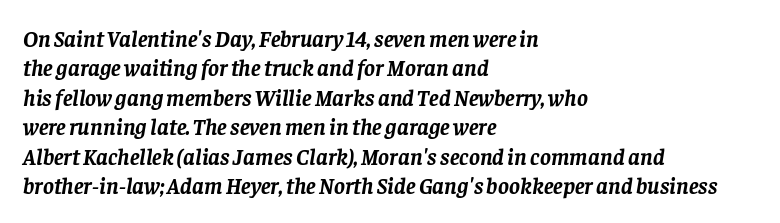
The image shows 23 px bold type, italic (leaning right); set left-aligned, normal line spacing (1.28x), normal letter spacing, not underlined.
